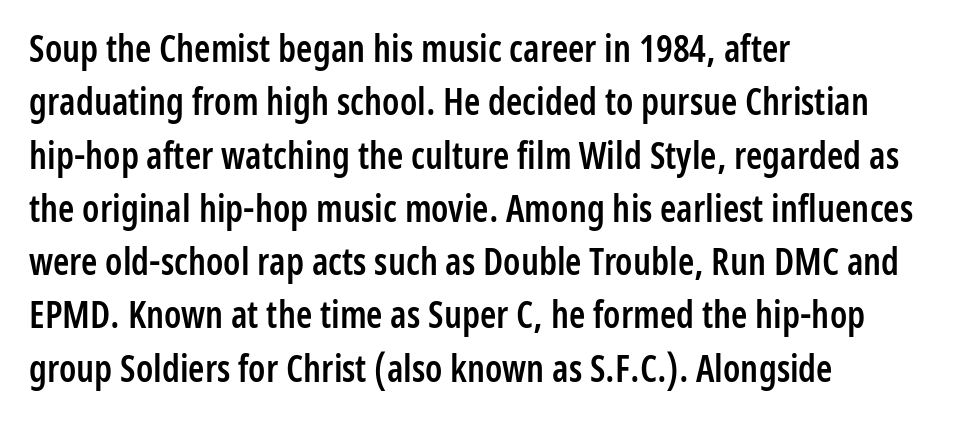
Q: Is the text bold? A: Semi-bold.
Q: Is the text italic (slanted)? A: No, it is upright.
Q: Is the typeface a serif or a sans-serif typeface? A: Sans-serif.
Q: Is the text underlined? A: No.
Q: How is the paragraph aligned? A: Left-aligned.
Q: Is the spacing between letters normal or unusually wide? A: Normal.
Q: Is the spacing between lines tight, normal or loose? A: Normal.
Q: Width (condensed, normal, or wide)? A: Condensed.
Q: Stroke contrast? A: Low.
Q: x-height? A: Medium.
Q: Monospaced? A: No.
